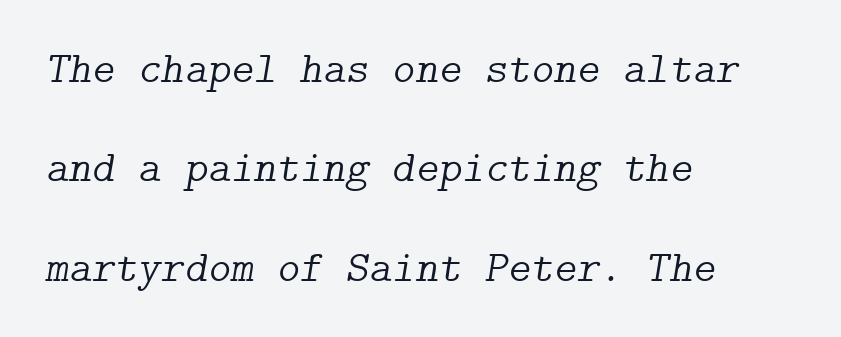
{"serif": "yes", "italic": "yes", "lean": "right", "slant_degrees": 9, "bold": "no", "weight": "light", "width": "normal", "stroke_contrast": "low", "x_height": "medium", "underline": "no", "align": "left", "line_spacing": "loose", "line_spacing_ratio": 2.26, "letter_spacing": "normal", "letter_spacing_em": 0.0, "glyph_px": 44}
